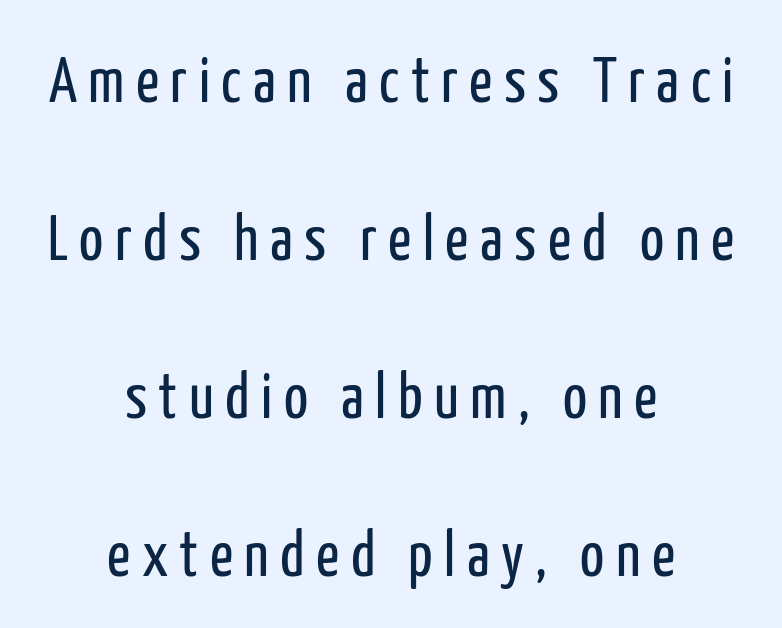
{"serif": "no", "italic": "no", "bold": "no", "weight": "regular", "width": "condensed", "stroke_contrast": "low", "x_height": "medium", "monospaced": "no", "underline": "no", "align": "center", "line_spacing": "loose", "line_spacing_ratio": 2.47, "glyph_px": 64}
